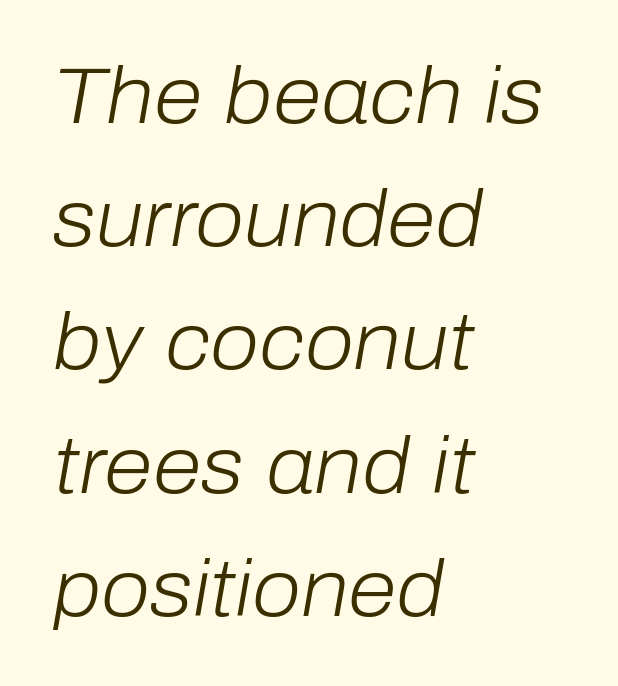
A clean baseline with only descenders dipping below it. A normal amount of white space separates one row of letters from the next. Is this a fixed-width face? No — the glyphs have proportional, varying widths. The letters look calm and open, with moderate or lighter stems. Visually the block forms a straight wall on the left and a jagged coastline on the right.
